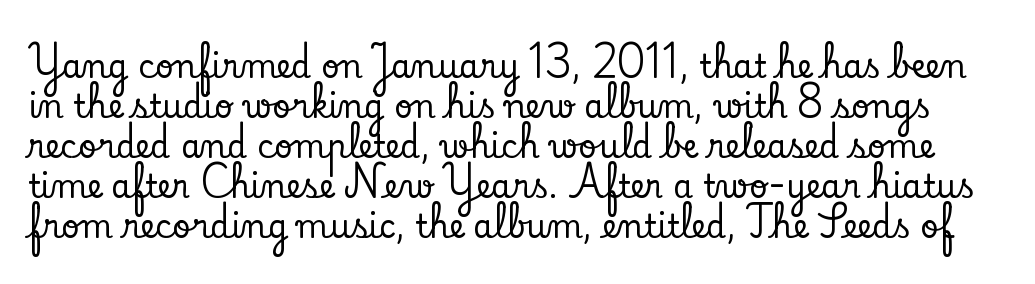
{"serif": "yes", "italic": "no", "width": "normal", "stroke_contrast": "low", "x_height": "small", "monospaced": "no", "underline": "no", "line_spacing": "normal", "line_spacing_ratio": 1.25, "letter_spacing": "normal", "letter_spacing_em": 0.0, "glyph_px": 32}
